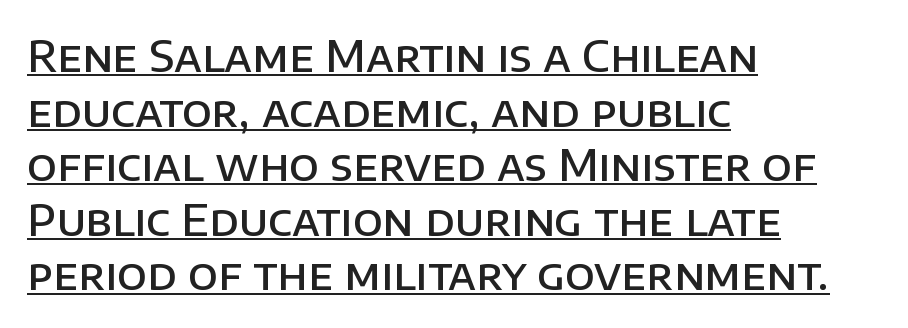
{"serif": "no", "italic": "no", "bold": "semi", "weight": "semibold", "width": "normal", "stroke_contrast": "low", "x_height": "large", "monospaced": "no", "underline": "yes", "align": "left", "line_spacing": "normal", "line_spacing_ratio": 1.27, "letter_spacing": "normal", "letter_spacing_em": 0.0, "glyph_px": 43}
